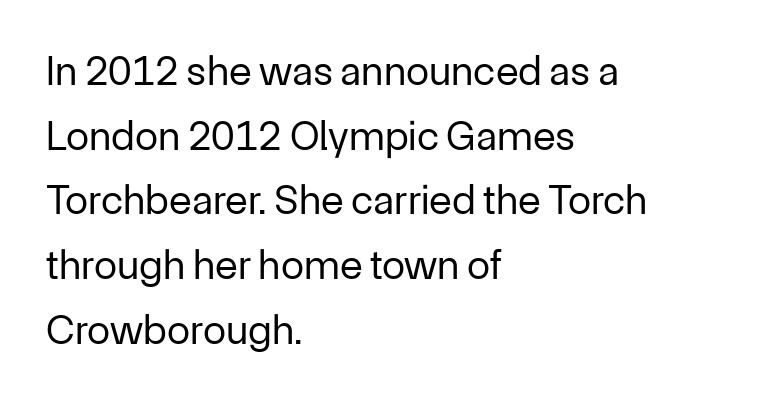
{"serif": "no", "italic": "no", "bold": "no", "weight": "regular", "width": "normal", "stroke_contrast": "low", "x_height": "medium", "monospaced": "no", "underline": "no", "align": "left", "line_spacing": "normal", "line_spacing_ratio": 1.54, "letter_spacing": "normal", "letter_spacing_em": 0.0, "glyph_px": 42}
